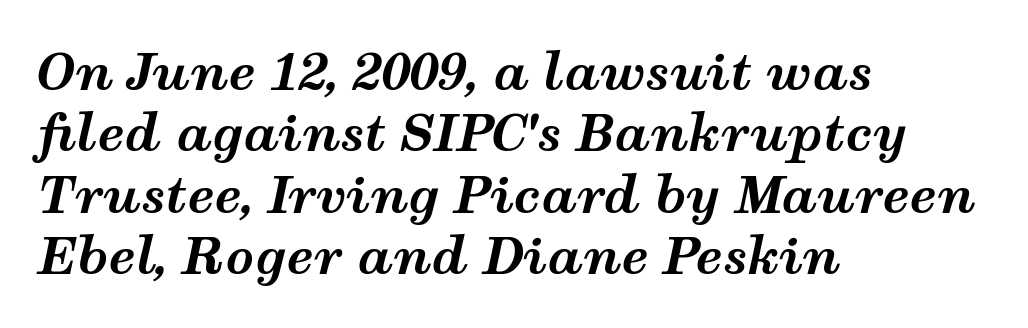
{"italic": "yes", "lean": "right", "slant_degrees": 12, "bold": "yes", "weight": "bold", "width": "wide", "stroke_contrast": "medium", "x_height": "medium", "monospaced": "no", "underline": "no", "align": "left", "line_spacing_ratio": 1.23, "letter_spacing": "normal", "letter_spacing_em": 0.0, "glyph_px": 50}
